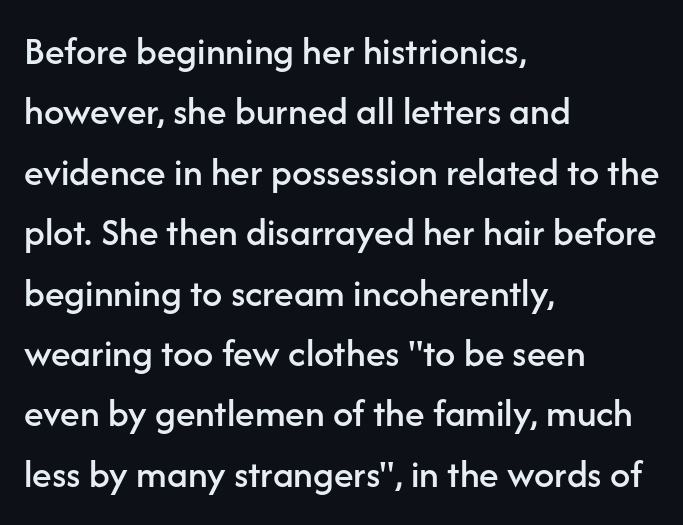
{"serif": "no", "italic": "no", "width": "normal", "stroke_contrast": "low", "x_height": "medium", "monospaced": "no", "underline": "no", "align": "left", "line_spacing": "normal", "line_spacing_ratio": 1.51, "letter_spacing": "normal", "letter_spacing_em": 0.0, "glyph_px": 40}
